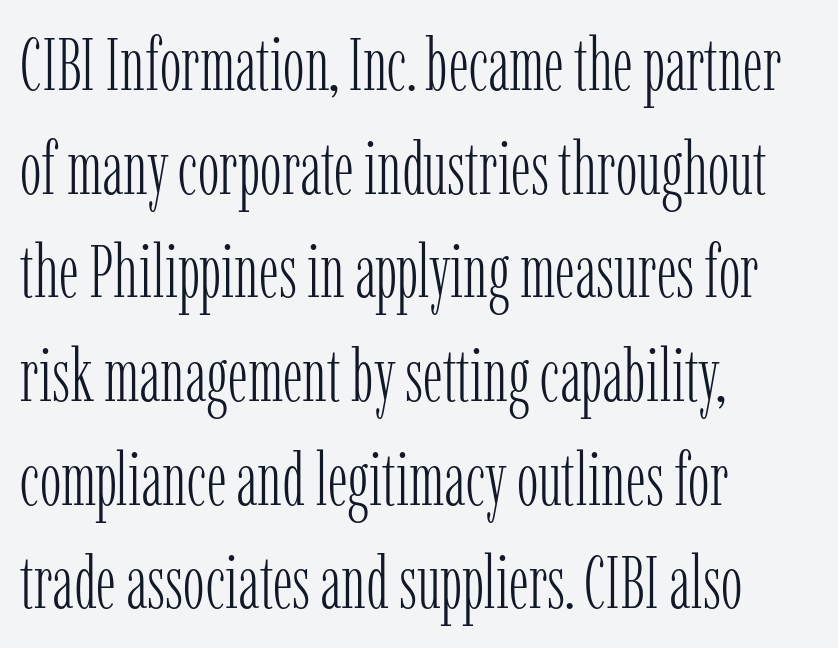
Q: Is the text bold? A: No.
Q: Is the text italic (slanted)? A: No, it is upright.
Q: Is the typeface a serif or a sans-serif typeface? A: Serif.
Q: Is the text underlined? A: No.
Q: How is the paragraph aligned? A: Left-aligned.
Q: Is the spacing between letters normal or unusually wide? A: Normal.
Q: Is the spacing between lines tight, normal or loose? A: Normal.
Q: Width (condensed, normal, or wide)? A: Condensed.
Q: Stroke contrast? A: Low.
Q: x-height? A: Medium.
Q: Monospaced? A: No.
